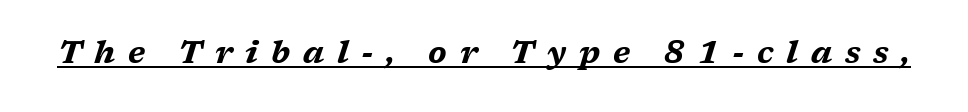
The image shows 31 px bold, wide type, italic (leaning right); set unusually wide letter spacing (+0.41 em), underlined; medium stroke contrast and a medium x-height.
